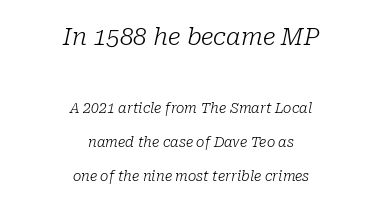
The image shows 24 px text type, italic (leaning right); set centered, loose line spacing (2.44x), normal letter spacing, not underlined; the first (top) block is 1.71x larger.
